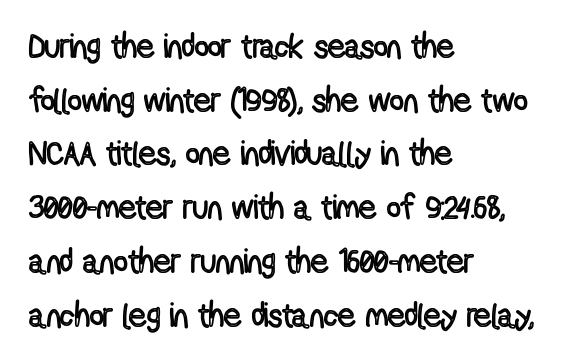
Leading matches the norm, producing a regular column. The strip under each line holds only bare page. The rendering uses natural spacing where letterforms have individual widths. Ordinary non-slanted type is in use. This rendering leaves character spacing at its baseline value.
